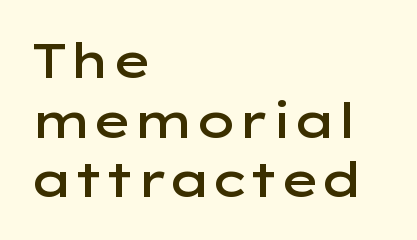
Q: Is the text bold? A: Semi-bold.
Q: Is the text italic (slanted)? A: No, it is upright.
Q: Is the typeface a serif or a sans-serif typeface? A: Sans-serif.
Q: Is the text underlined? A: No.
Q: How is the paragraph aligned? A: Left-aligned.
Q: Is the spacing between letters normal or unusually wide? A: Normal.
Q: Width (condensed, normal, or wide)? A: Wide.
Q: Stroke contrast? A: Low.
Q: x-height? A: Medium.
Q: Monospaced? A: No.
